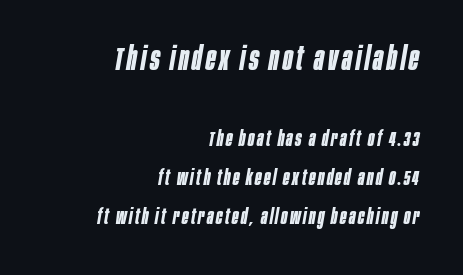
The image shows 32 px bold, condensed type, italic (leaning right); set right-aligned, line spacing 1.86x, not underlined; the first (top) block is 1.52x larger; low stroke contrast and a large x-height.
